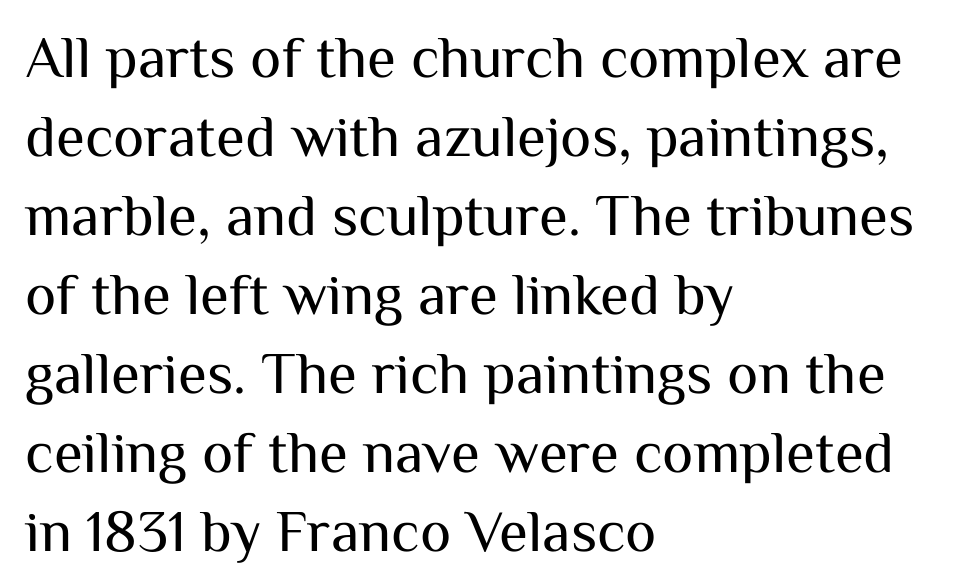
The rendering anchors every line to the left-hand side. The rows are spaced the way most documents space them. Character widths vary here, with narrow letters taking less room than wide ones. The rendering keeps characters at their native spacing. Each letter's strokes conclude bluntly, with no projecting serifs. Posture: upright roman.
